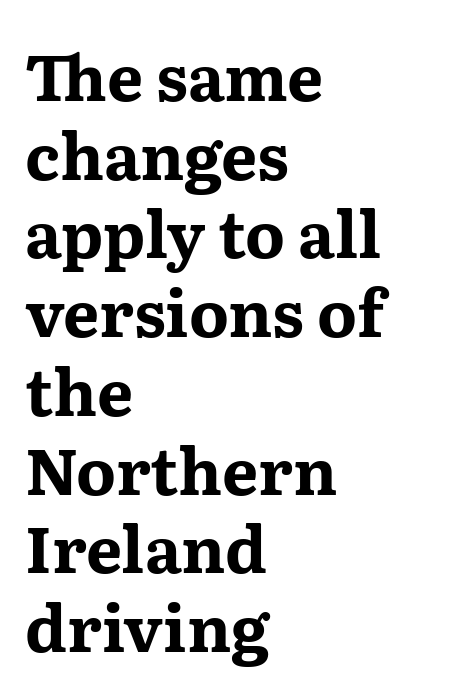
Q: Is the text bold? A: Yes.
Q: Is the text italic (slanted)? A: No, it is upright.
Q: Is the typeface a serif or a sans-serif typeface? A: Serif.
Q: Is the text underlined? A: No.
Q: How is the paragraph aligned? A: Left-aligned.
Q: Is the spacing between letters normal or unusually wide? A: Normal.
Q: Width (condensed, normal, or wide)? A: Wide.
Q: Stroke contrast? A: Medium.
Q: x-height? A: Medium.
Q: Monospaced? A: No.
